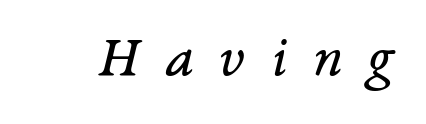
{"serif": "yes", "italic": "yes", "lean": "right", "slant_degrees": 14, "bold": "no", "weight": "regular", "width": "normal", "stroke_contrast": "low", "x_height": "medium", "monospaced": "no", "underline": "no", "letter_spacing": "wide", "letter_spacing_em": 0.46, "glyph_px": 57}
